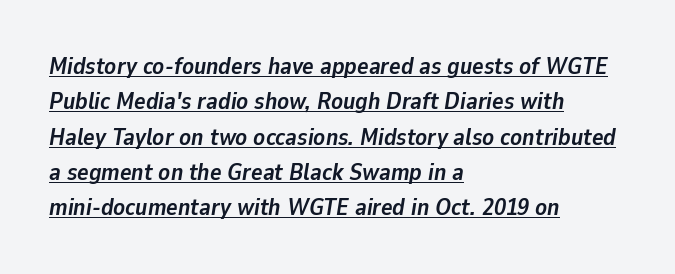
The image shows 24 px bold type, italic (leaning right); set left-aligned, normal line spacing (1.47x), normal letter spacing, underlined.
